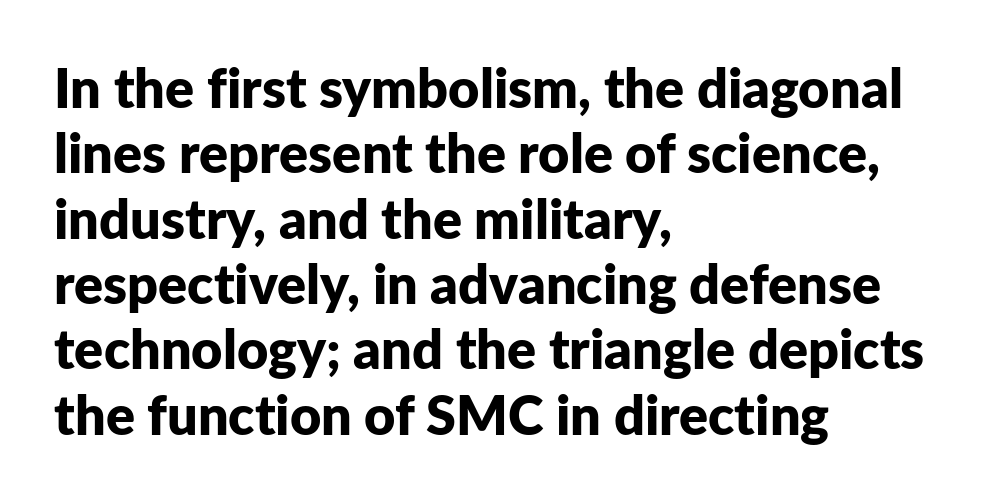
The image shows 54 px bold sans-serif type, upright; set left-aligned, line spacing 1.21x, normal letter spacing, not underlined; low stroke contrast and a medium x-height.
